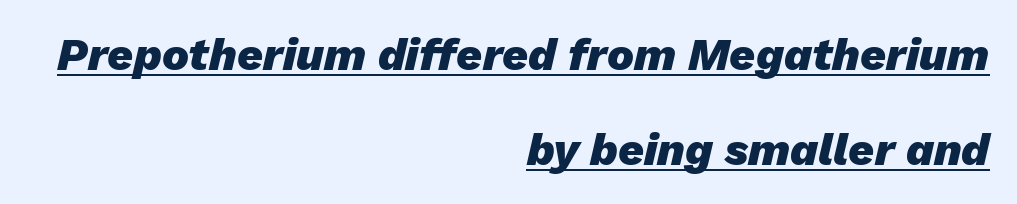
{"italic": "yes", "lean": "right", "slant_degrees": 13, "bold": "yes", "weight": "heavy", "width": "normal", "stroke_contrast": "low", "x_height": "medium", "monospaced": "no", "underline": "yes", "align": "right", "line_spacing": "loose", "line_spacing_ratio": 2.11, "letter_spacing": "normal", "letter_spacing_em": 0.0, "glyph_px": 45}
